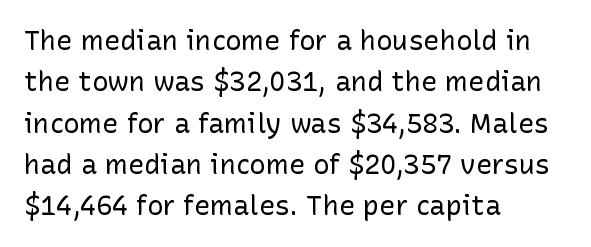
In terms of leading, this rendering sits right in the middle. The lettering stays uniformly vertical, giving the passage a roman look. Decoration check: the copy has no underline. The passage shown is not bold in any degree. How are the letters spaced? Ordinarily, with no added tracking.
